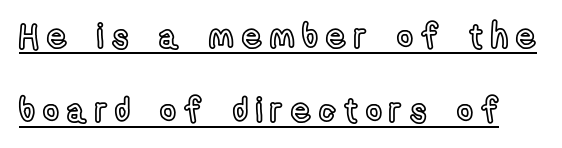
{"italic": "no", "width": "condensed", "x_height": "medium", "monospaced": "no", "underline": "yes", "line_spacing": "loose", "line_spacing_ratio": 2.19, "letter_spacing": "wide", "letter_spacing_em": 0.24, "glyph_px": 34}
